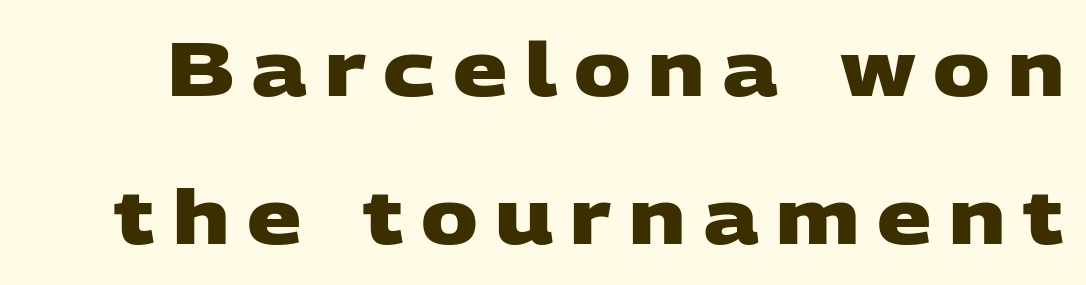
{"serif": "no", "bold": "yes", "weight": "heavy", "width": "wide", "stroke_contrast": "low", "x_height": "large", "monospaced": "no", "underline": "no", "line_spacing": "loose", "line_spacing_ratio": 1.95, "letter_spacing": "wide", "letter_spacing_em": 0.23, "glyph_px": 76}
